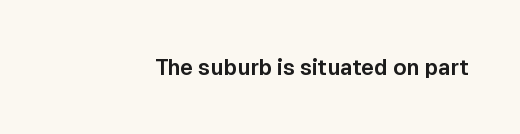
The image shows 22 px text type, upright; set normal letter spacing, not underlined.
